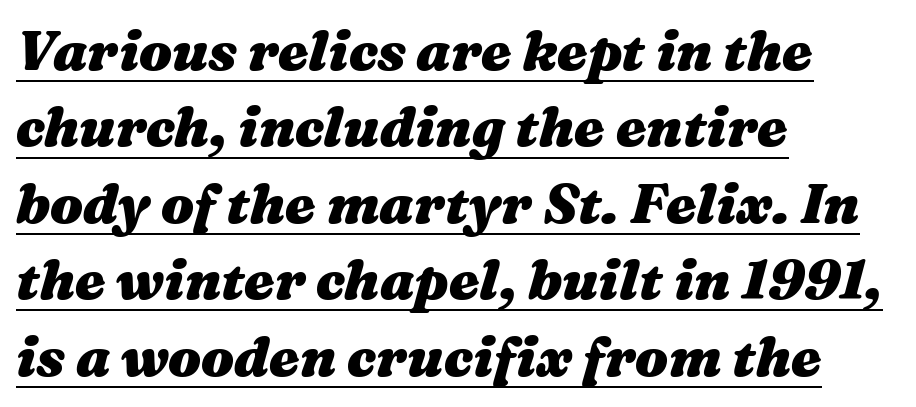
Q: Is the text bold? A: Yes.
Q: Is the text italic (slanted)? A: Yes, it leans right by about 16 degrees.
Q: Is the text underlined? A: Yes.
Q: How is the paragraph aligned? A: Left-aligned.
Q: Is the spacing between letters normal or unusually wide? A: Normal.
Q: Is the spacing between lines tight, normal or loose? A: Normal.
Q: Width (condensed, normal, or wide)? A: Wide.
Q: Stroke contrast? A: Medium.
Q: x-height? A: Medium.
Q: Monospaced? A: No.
